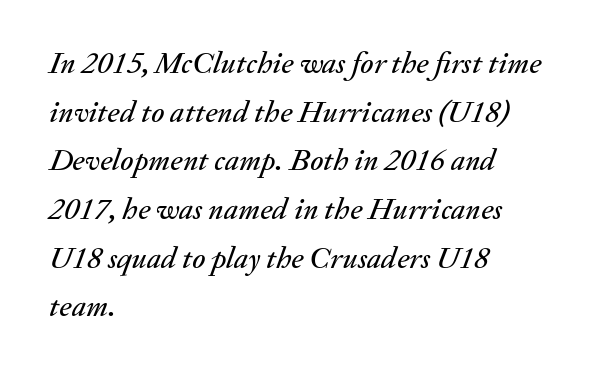
Is the type slanted? Yes — the strokes lean at a clear angle. The paragraph shown leans on its left margin. A typesetter would call this zero additional tracking. Vertical spacing — default. Think of a printed novel: that variable character pitch is what you see here.
